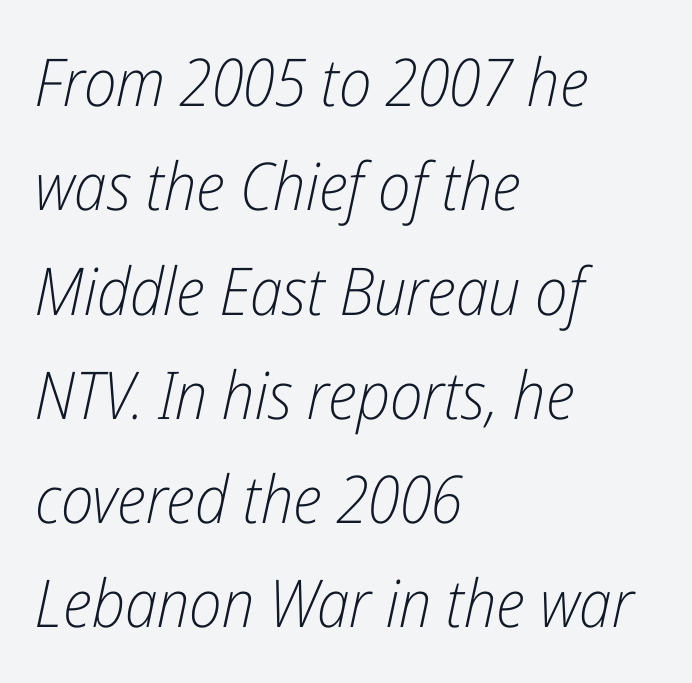
{"italic": "yes", "lean": "right", "slant_degrees": 12, "bold": "no", "weight": "light", "width": "condensed", "stroke_contrast": "low", "x_height": "medium", "monospaced": "no", "underline": "no", "align": "left", "line_spacing": "normal", "line_spacing_ratio": 1.58, "letter_spacing": "normal", "letter_spacing_em": 0.0, "glyph_px": 66}
